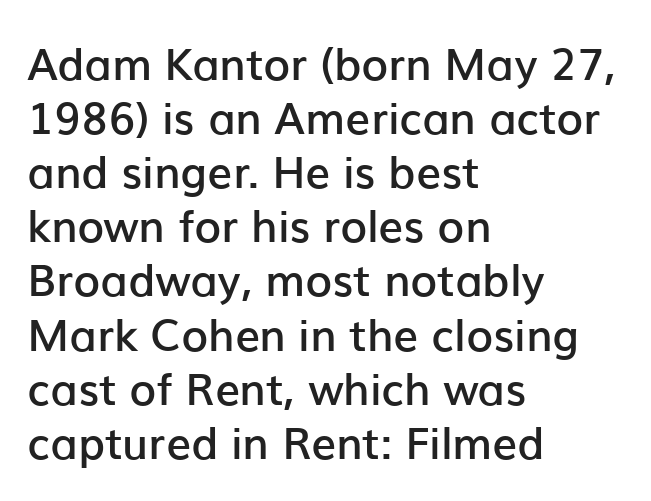
Q: Is the text bold? A: Semi-bold.
Q: Is the text italic (slanted)? A: No, it is upright.
Q: Is the typeface a serif or a sans-serif typeface? A: Sans-serif.
Q: Is the text underlined? A: No.
Q: How is the paragraph aligned? A: Left-aligned.
Q: Is the spacing between letters normal or unusually wide? A: Normal.
Q: Width (condensed, normal, or wide)? A: Normal.
Q: Stroke contrast? A: Low.
Q: x-height? A: Medium.
Q: Monospaced? A: No.
